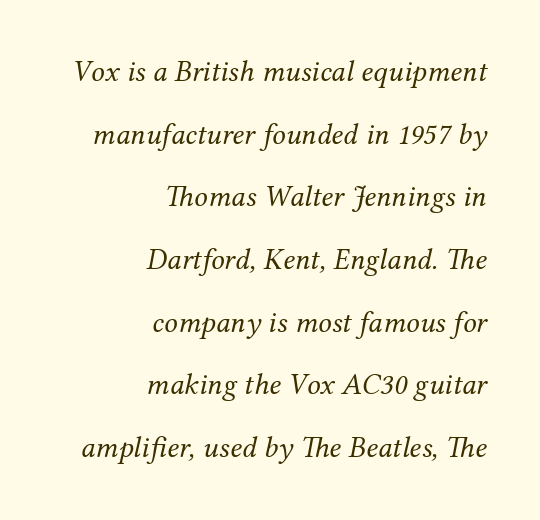
You could fit nearly another row in the gap between these rows. The face looks like a standard text weight, possibly lighter. Think of a printed novel: that variable character pitch is what you see here. Check under the words: just untouched page.
